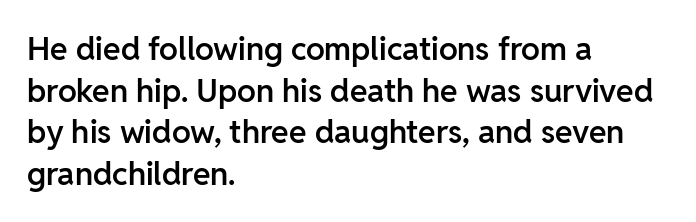
Q: Is the text bold? A: Semi-bold.
Q: Is the text italic (slanted)? A: No, it is upright.
Q: Is the typeface a serif or a sans-serif typeface? A: Sans-serif.
Q: Is the text underlined? A: No.
Q: How is the paragraph aligned? A: Left-aligned.
Q: Is the spacing between letters normal or unusually wide? A: Normal.
Q: Is the spacing between lines tight, normal or loose? A: Normal.
Q: Width (condensed, normal, or wide)? A: Normal.
Q: Stroke contrast? A: Low.
Q: x-height? A: Medium.
Q: Monospaced? A: No.
